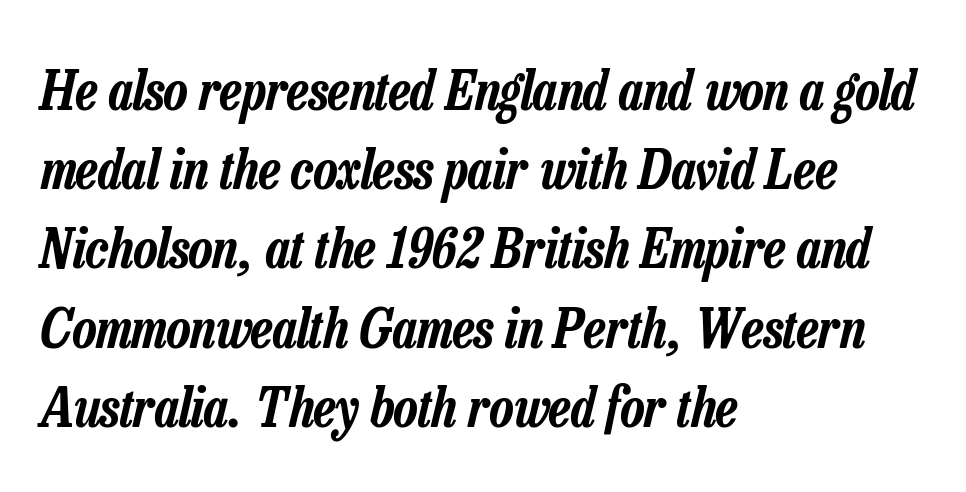
The image shows 55 px condensed type, italic (leaning right); set left-aligned, normal line spacing (1.44x), normal letter spacing, not underlined; low stroke contrast and a medium x-height.
